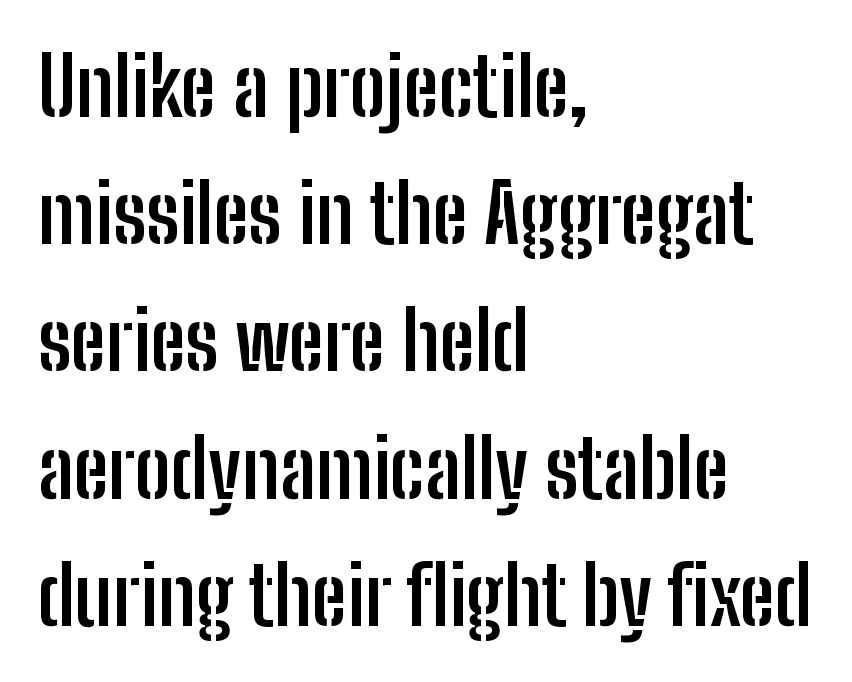
The image shows 80 px semibold, condensed sans-serif type, upright; set left-aligned, normal line spacing (1.59x), normal letter spacing, not underlined; low stroke contrast and a medium x-height.
